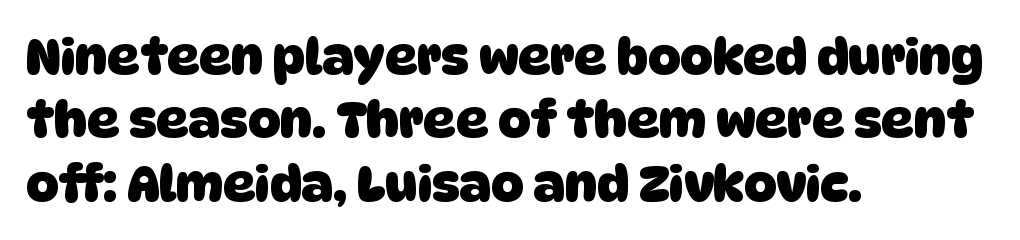
The image shows 50 px heavy sans-serif type; set left-aligned, normal line spacing (1.27x), normal letter spacing, not underlined; low stroke contrast and a large x-height.
